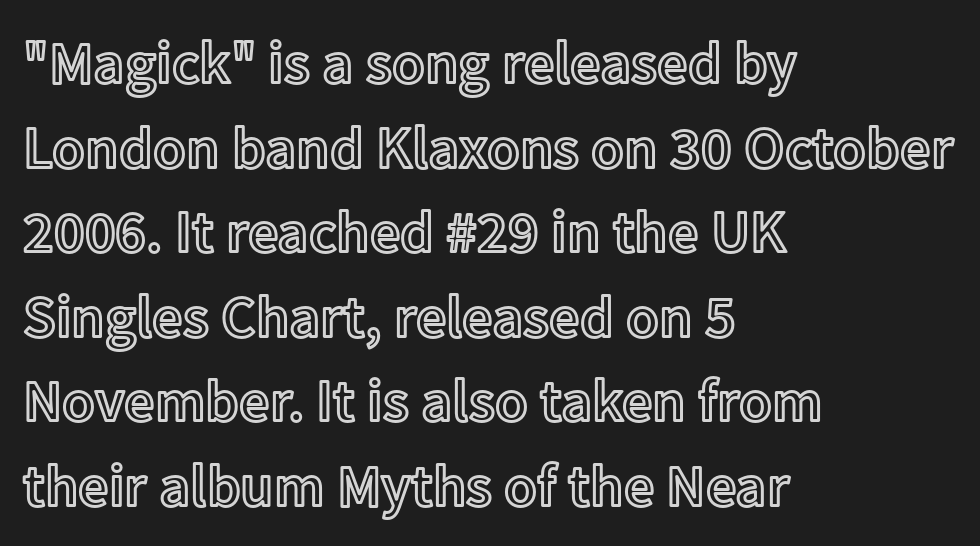
Q: Is the text italic (slanted)? A: No, it is upright.
Q: Is the text underlined? A: No.
Q: How is the paragraph aligned? A: Left-aligned.
Q: Is the spacing between letters normal or unusually wide? A: Normal.
Q: Is the spacing between lines tight, normal or loose? A: Normal.
Q: Width (condensed, normal, or wide)? A: Normal.
Q: x-height? A: Medium.
Q: Monospaced? A: No.
